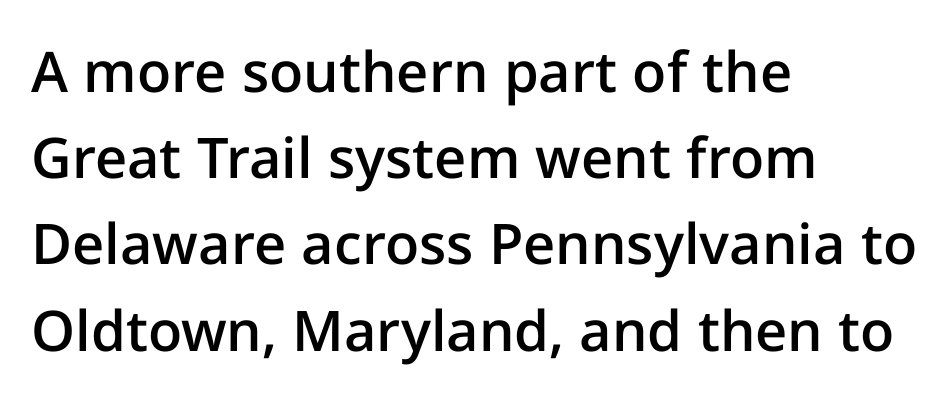
Q: Is the text bold? A: Semi-bold.
Q: Is the text italic (slanted)? A: No, it is upright.
Q: Is the typeface a serif or a sans-serif typeface? A: Sans-serif.
Q: Is the text underlined? A: No.
Q: How is the paragraph aligned? A: Left-aligned.
Q: Is the spacing between letters normal or unusually wide? A: Normal.
Q: Is the spacing between lines tight, normal or loose? A: Normal.
Q: Width (condensed, normal, or wide)? A: Normal.
Q: Stroke contrast? A: Low.
Q: x-height? A: Medium.
Q: Monospaced? A: No.
